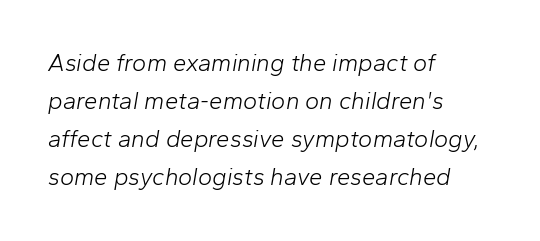
The image shows 24 px text type, italic (leaning right); set left-aligned, normal line spacing (1.59x), normal letter spacing, not underlined.
